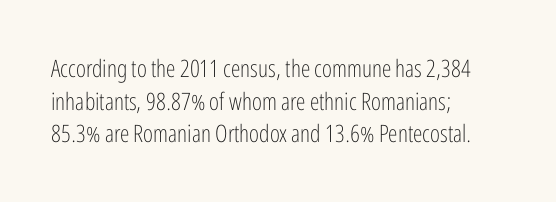
Plain, unruled lines of type. Ordinary non-slanted type is in use. Does extra space separate the letters? No, they use regular spacing. This is not heavy type; no bold has been used. These lines sit exactly where default settings would place them. Reading down the block, your eye returns to a fixed left position each line.
